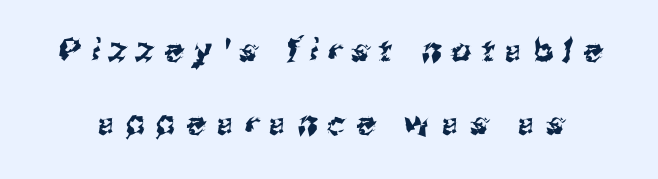
The image shows 31 px sans-serif type; set loose line spacing (2.35x), unusually wide letter spacing (+0.35 em), not underlined; medium stroke contrast and a medium x-height.
